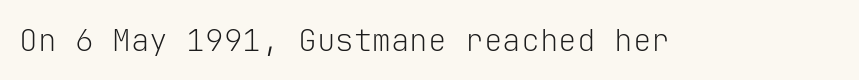
No word sits above an underline. Spacing between characters is what you'd get straight out of the box. Fixed-width glyphs throughout — classic coding-font behaviour. Posture: straight, roman, zero tilt. The font is comparable to plain body text, perhaps lighter. The designer went with a sans here, leaving each stem footless.
